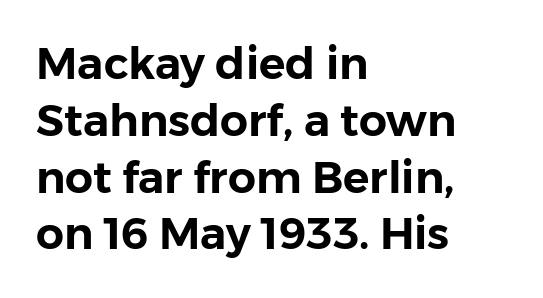
This is sans-serif lettering, the kind often seen on screens and signage. One-word summary of the alignment: left. The line texture is even and compact thanks to regular tracking. Characters remain perfectly vertical along every line. One glance says typical: line gaps are just what's usual.
